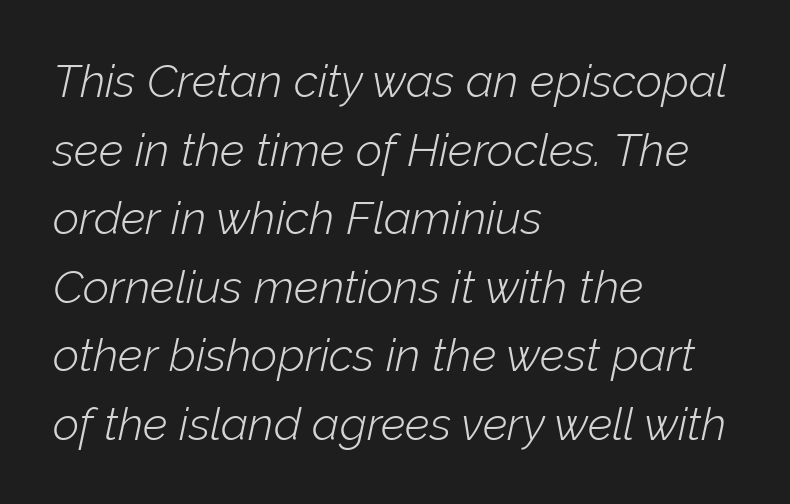
A typesetter would call this proportional, since set widths differ per character. The foot of each line stays bare and open. Nothing unusual about the tracking: characters are spaced as the font intends. Stems here are at most as thick as an everyday book face. Reading down the block, your eye returns to a fixed left position each line.
